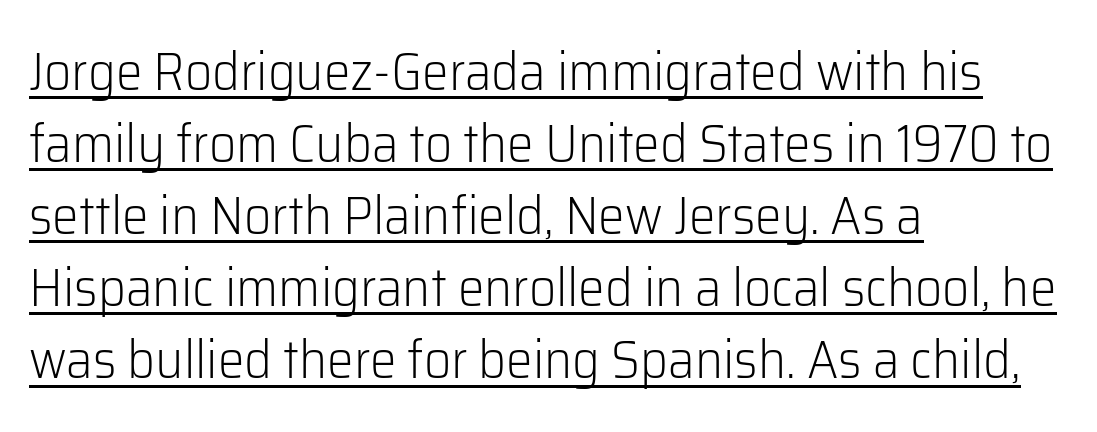
The image shows 53 px light sans-serif type, upright; set left-aligned, normal line spacing (1.36x), normal letter spacing, underlined; low stroke contrast and a medium x-height.
